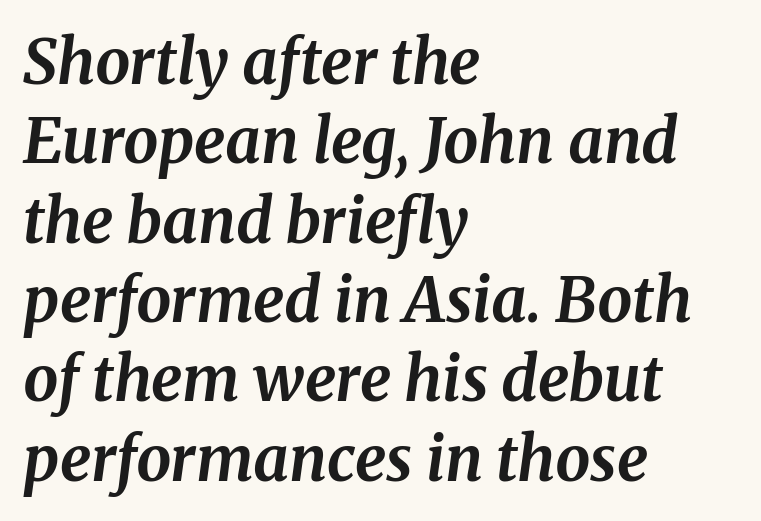
How would I describe the line gaps? Plain and ordinary. How heavy is the stroke? Heavy — this is a bold. Stroke terminals: seriffed. The passage shown is typed in a proportional face where columns would drift.
